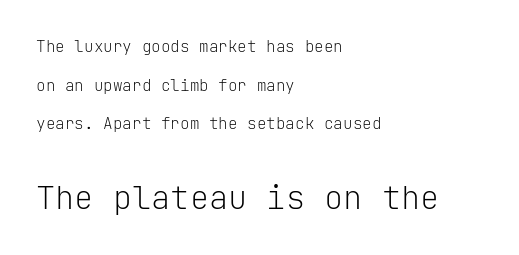
Do the characters align in a grid? Yes, the font is monospaced. Descenders hang freely into open space. The ragged edge is on the right, which tells us the setting is flush left. Summary of vertical rhythm: relaxed, with wide interline spacing.
